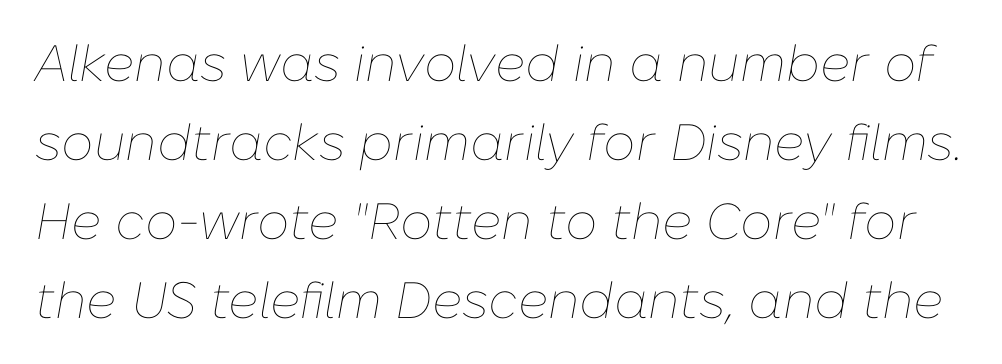
Q: Is the text bold? A: No.
Q: Is the text italic (slanted)? A: Yes, it leans right by about 10 degrees.
Q: Is the text underlined? A: No.
Q: Is the spacing between letters normal or unusually wide? A: Normal.
Q: Is the spacing between lines tight, normal or loose? A: Normal.
Q: Width (condensed, normal, or wide)? A: Normal.
Q: Stroke contrast? A: Low.
Q: x-height? A: Medium.
Q: Monospaced? A: No.
